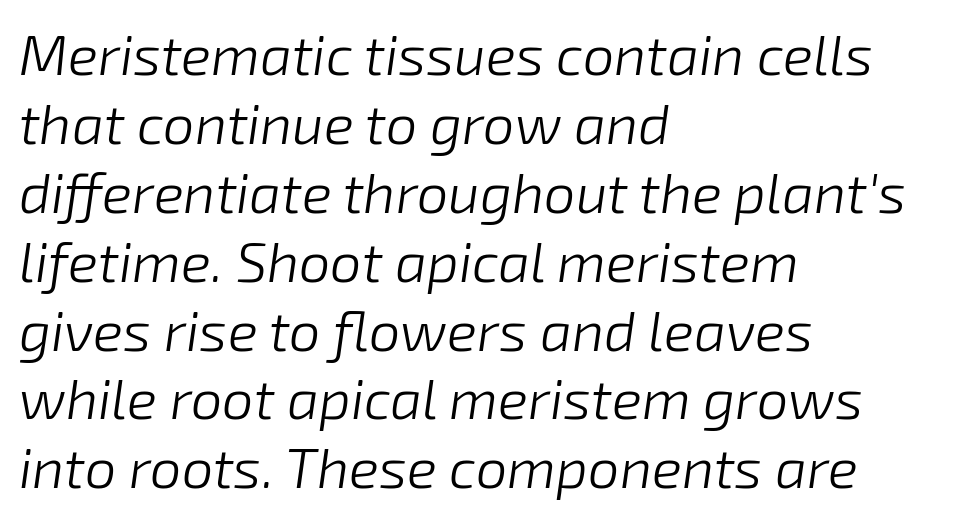
Q: Is the text bold? A: No.
Q: Is the text italic (slanted)? A: Yes, it leans right by about 8 degrees.
Q: Is the text underlined? A: No.
Q: How is the paragraph aligned? A: Left-aligned.
Q: Is the spacing between letters normal or unusually wide? A: Normal.
Q: Width (condensed, normal, or wide)? A: Normal.
Q: Stroke contrast? A: Low.
Q: x-height? A: Medium.
Q: Monospaced? A: No.
